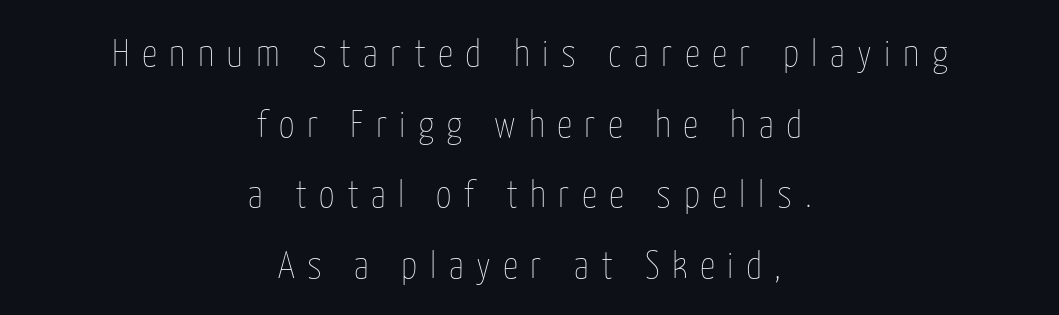
The image shows 38 px thin, condensed type, upright; set centered, line spacing 1.86x, unusually wide letter spacing (+0.33 em), not underlined; low stroke contrast and a medium x-height.
